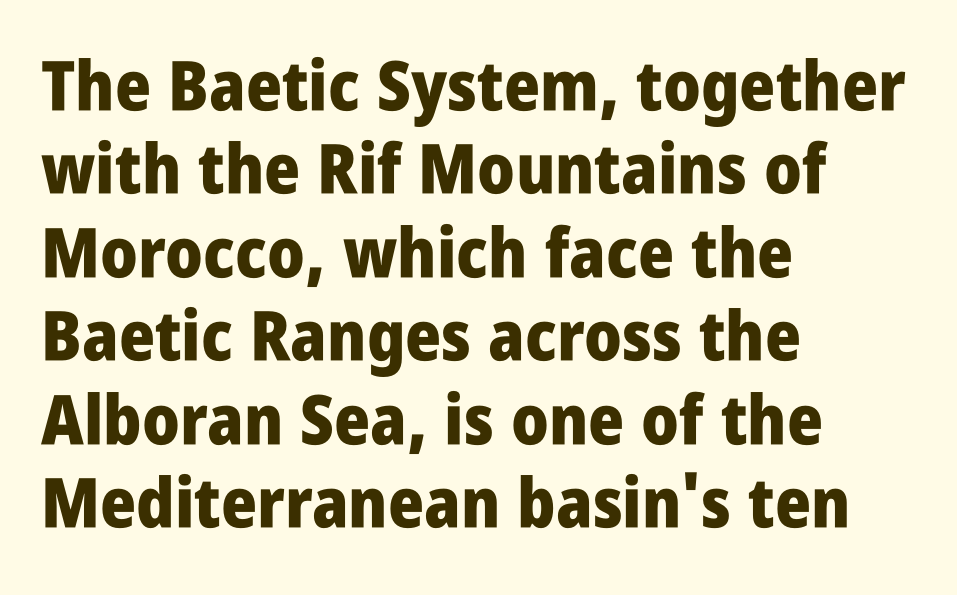
The image shows 69 px heavy, condensed sans-serif type, upright; set left-aligned, line spacing 1.21x, normal letter spacing, not underlined; low stroke contrast and a large x-height.
